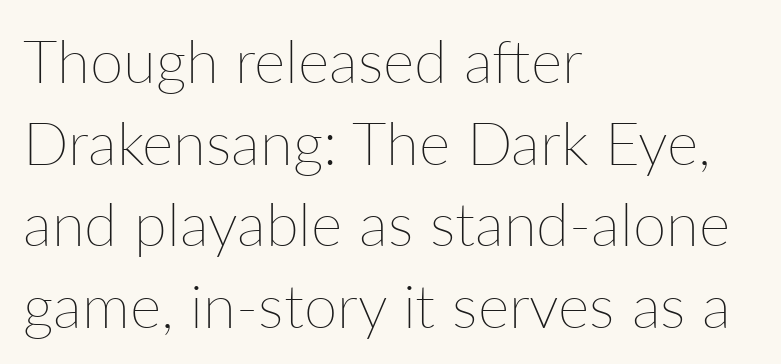
{"italic": "no", "bold": "no", "weight": "thin", "width": "normal", "stroke_contrast": "low", "x_height": "medium", "monospaced": "no", "underline": "no", "align": "left", "line_spacing": "normal", "line_spacing_ratio": 1.36, "letter_spacing": "normal", "letter_spacing_em": 0.0, "glyph_px": 60}
